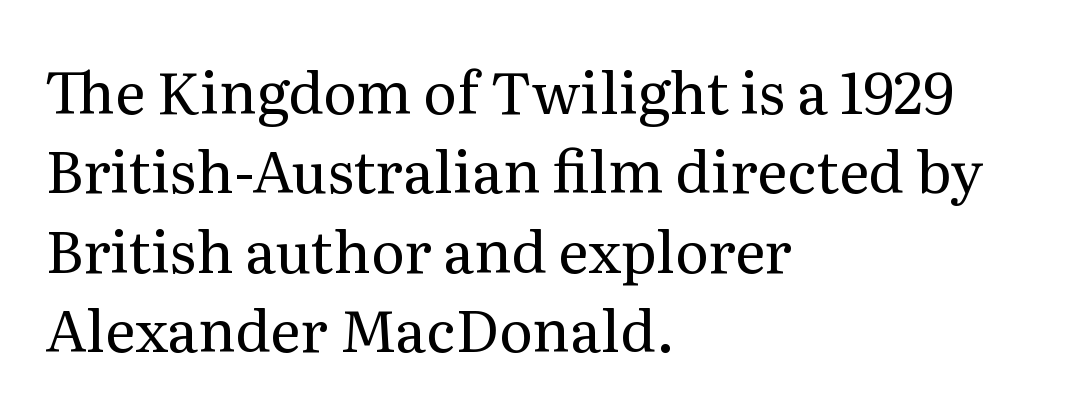
{"serif": "yes", "italic": "no", "bold": "no", "weight": "regular", "width": "normal", "stroke_contrast": "medium", "x_height": "medium", "monospaced": "no", "underline": "no", "align": "left", "line_spacing": "normal", "line_spacing_ratio": 1.37, "letter_spacing": "normal", "letter_spacing_em": 0.0, "glyph_px": 58}
